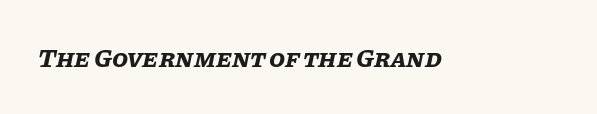
{"italic": "yes", "lean": "right", "slant_degrees": 11, "bold": "yes", "underline": "no", "letter_spacing": "normal", "letter_spacing_em": 0.0, "glyph_px": 26}
